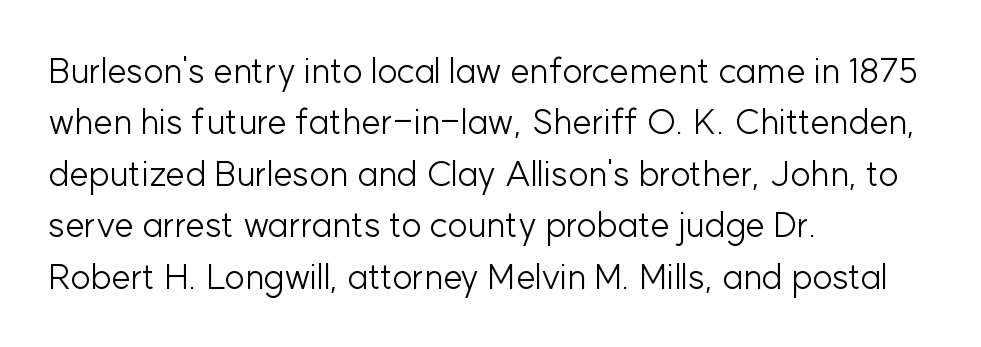
Q: Is the text bold? A: No.
Q: Is the text italic (slanted)? A: No, it is upright.
Q: Is the typeface a serif or a sans-serif typeface? A: Sans-serif.
Q: Is the text underlined? A: No.
Q: How is the paragraph aligned? A: Left-aligned.
Q: Is the spacing between letters normal or unusually wide? A: Normal.
Q: Is the spacing between lines tight, normal or loose? A: Normal.
Q: Width (condensed, normal, or wide)? A: Normal.
Q: Stroke contrast? A: Low.
Q: x-height? A: Medium.
Q: Monospaced? A: No.
